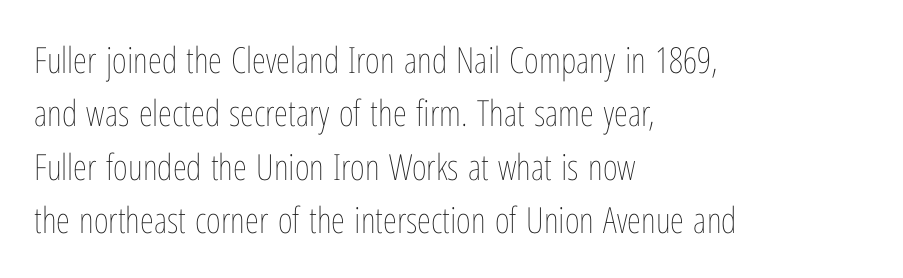
The image shows 36 px thin, condensed type, upright; set left-aligned, normal line spacing (1.48x), normal letter spacing, not underlined; low stroke contrast and a medium x-height.
